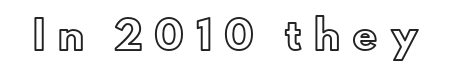
The image shows 39 px text type, upright; set unusually wide letter spacing (+0.31 em), not underlined; a small x-height.
